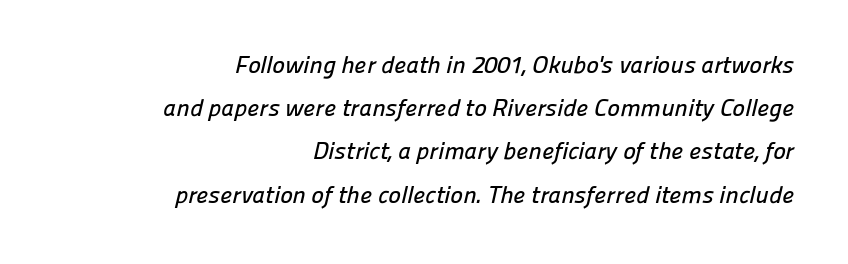
The image shows 24 px text type; set right-aligned, line spacing 1.8x, normal letter spacing, not underlined.
